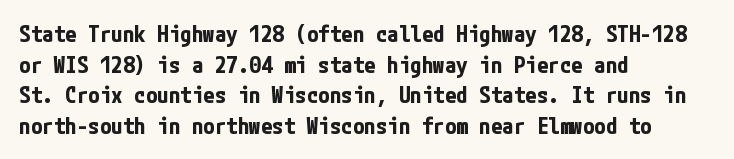
The image shows 23 px bold type, upright; set left-aligned, normal line spacing (1.33x), normal letter spacing, not underlined.
